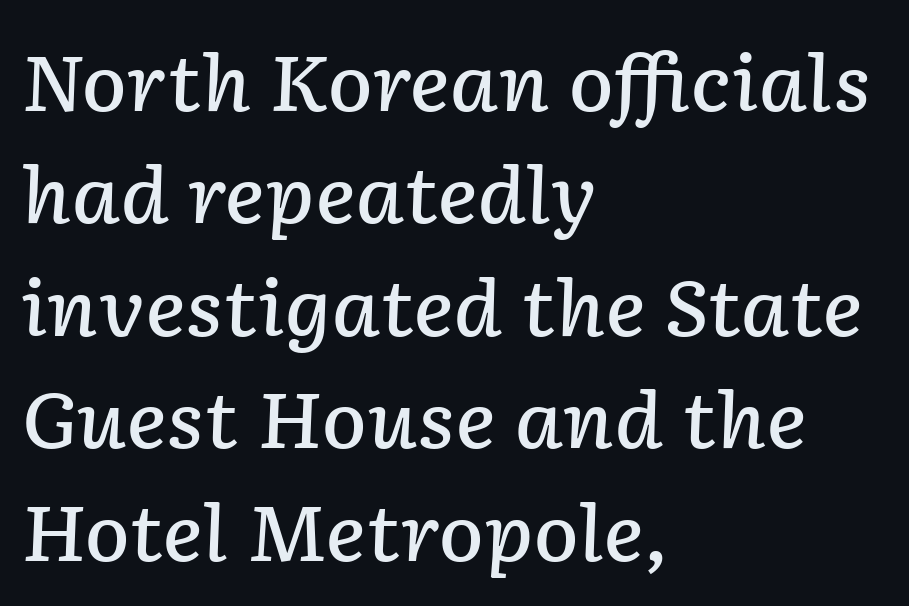
These lines are rendered in a variable-pitch font. The paragraph has a hard left edge and a soft right edge. Whoever set this chose a conventional vertical rhythm. The foot of each line stays bare and open. The gaps between neighbouring characters are ordinary and unremarkable.
